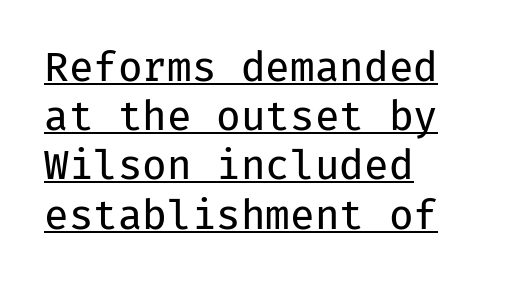
Q: Is the text bold? A: No.
Q: Is the text italic (slanted)? A: No, it is upright.
Q: Is the typeface a serif or a sans-serif typeface? A: Sans-serif.
Q: Is the text underlined? A: Yes.
Q: How is the paragraph aligned? A: Left-aligned.
Q: Is the spacing between letters normal or unusually wide? A: Normal.
Q: Width (condensed, normal, or wide)? A: Normal.
Q: Stroke contrast? A: Low.
Q: x-height? A: Medium.
Q: Monospaced? A: Yes.
